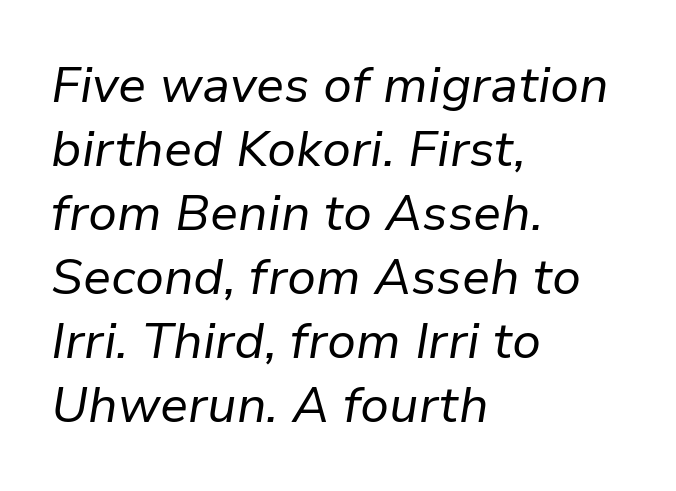
Is the type heavy? It reads as light-to-regular instead. Slant detected: the letters are inclined. These lines are rendered in a variable-pitch font. A student would call this left alignment; a typographer would say flush left, rag right. The designer left line spacing at the default.
